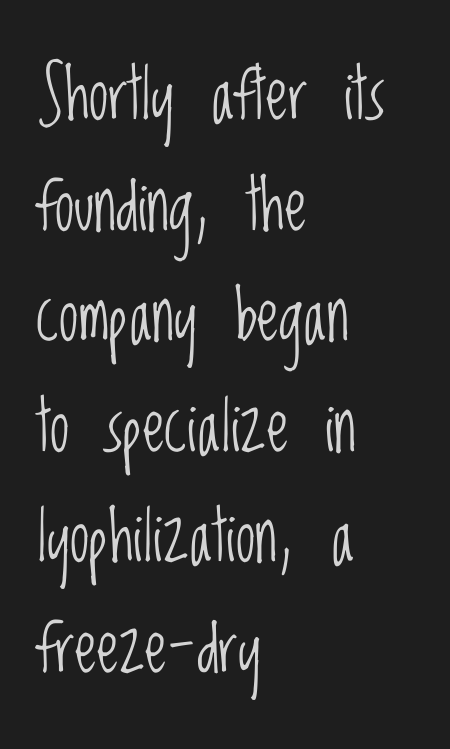
{"serif": "no", "italic": "no", "bold": "no", "weight": "light", "width": "condensed", "stroke_contrast": "low", "x_height": "large", "monospaced": "no", "underline": "no", "align": "left", "line_spacing": "normal", "line_spacing_ratio": 1.58, "letter_spacing": "normal", "letter_spacing_em": 0.0, "glyph_px": 70}
